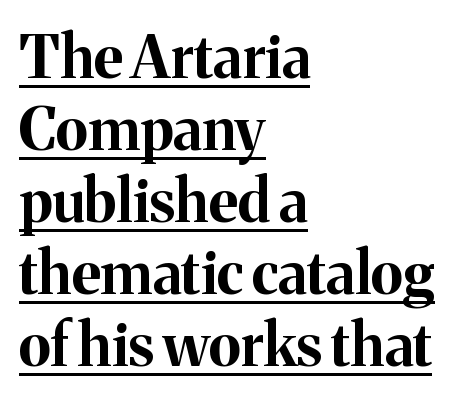
The image shows 59 px bold serif type, upright; set left-aligned, line spacing 1.22x, normal letter spacing, underlined; medium stroke contrast and a medium x-height.
